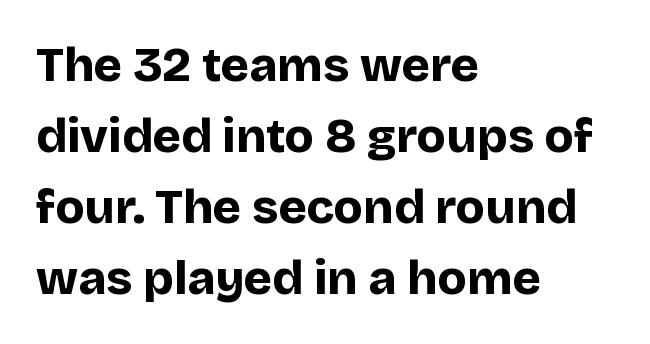
A typesetter would call this leading conventional body-copy spacing. Think of a printed novel: that variable character pitch is what you see here. Honestly, the letter spacing is just normal — you wouldn't notice it. The typesetting leans heavy: a genuine bold. The typesetter chose a ragged-right arrangement here. In terms of posture, this sample is upright.
